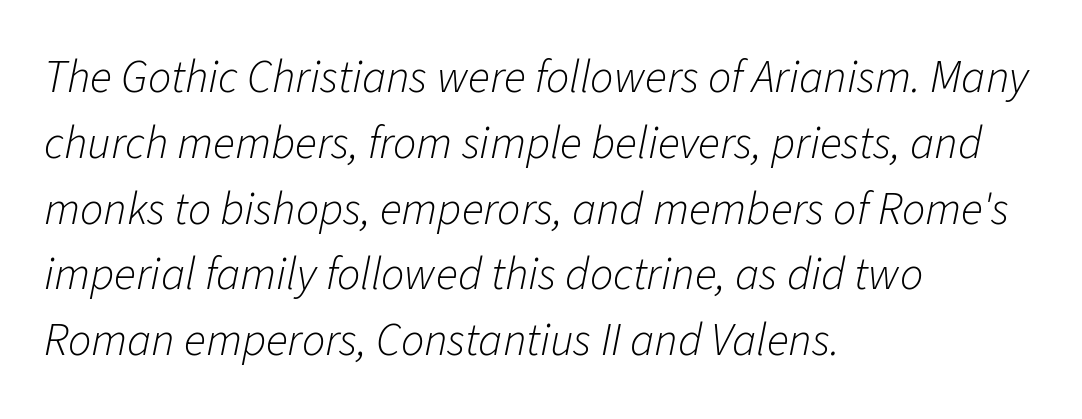
Q: Is the text bold? A: No.
Q: Is the text italic (slanted)? A: Yes, it leans right by about 11 degrees.
Q: Is the text underlined? A: No.
Q: How is the paragraph aligned? A: Left-aligned.
Q: Is the spacing between letters normal or unusually wide? A: Normal.
Q: Is the spacing between lines tight, normal or loose? A: Normal.
Q: Width (condensed, normal, or wide)? A: Normal.
Q: Stroke contrast? A: Low.
Q: x-height? A: Medium.
Q: Monospaced? A: No.
